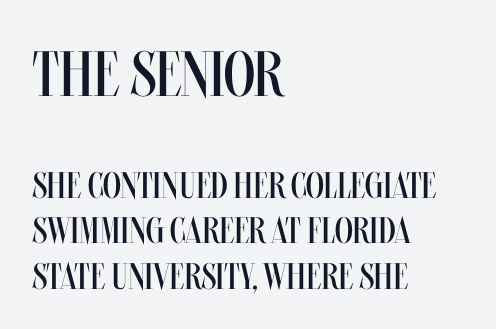
{"italic": "no", "bold": "no", "weight": "regular", "width": "condensed", "stroke_contrast": "medium", "x_height": "large", "monospaced": "no", "underline": "no", "align": "left", "line_spacing_ratio": 1.22, "letter_spacing": "normal", "letter_spacing_em": 0.0, "larger_block": "first", "size_ratio": 1.73, "glyph_px": 64}
